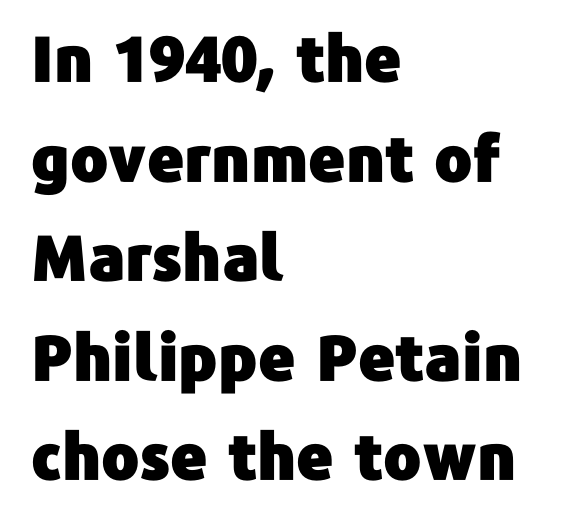
{"serif": "no", "italic": "no", "width": "normal", "stroke_contrast": "low", "x_height": "medium", "monospaced": "no", "underline": "no", "align": "left", "line_spacing": "normal", "line_spacing_ratio": 1.58, "letter_spacing": "normal", "letter_spacing_em": 0.0, "glyph_px": 63}
